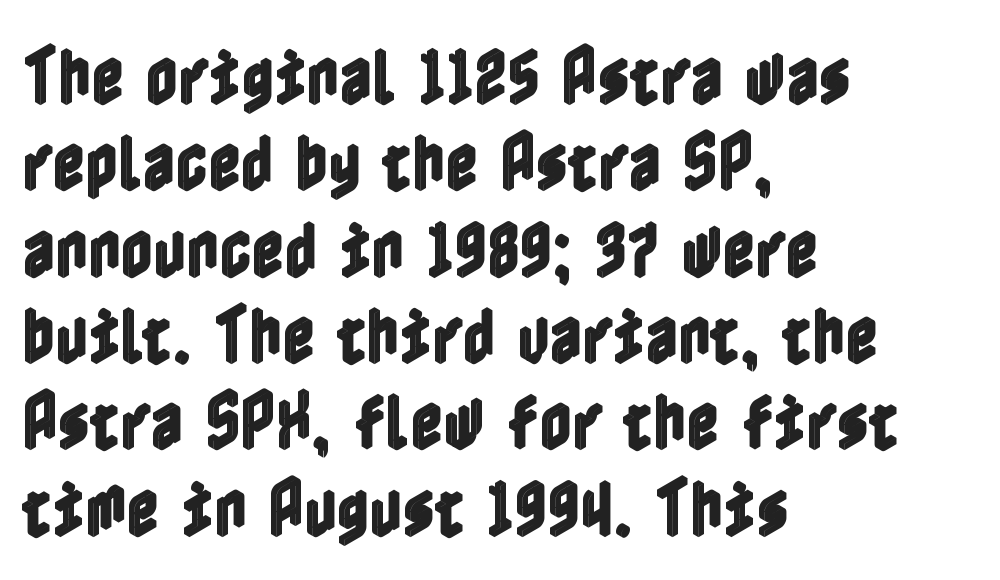
Q: Is the text italic (slanted)? A: No, it is upright.
Q: Is the text underlined? A: No.
Q: How is the paragraph aligned? A: Left-aligned.
Q: Is the spacing between letters normal or unusually wide? A: Normal.
Q: Is the spacing between lines tight, normal or loose? A: Normal.
Q: Width (condensed, normal, or wide)? A: Condensed.
Q: x-height? A: Medium.
